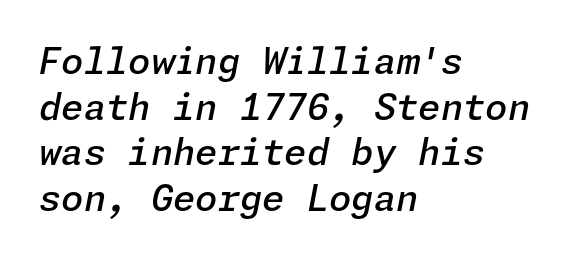
{"italic": "yes", "lean": "right", "slant_degrees": 11, "bold": "semi", "weight": "semibold", "width": "normal", "stroke_contrast": "low", "x_height": "medium", "underline": "no", "align": "left", "line_spacing": "normal", "line_spacing_ratio": 1.27, "letter_spacing": "normal", "letter_spacing_em": 0.0, "glyph_px": 36}
